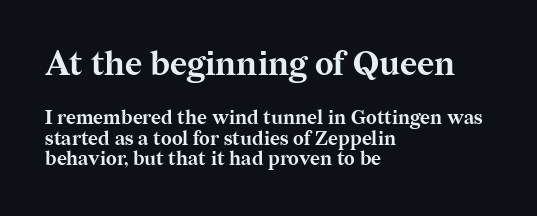
The image shows 33 px bold serif type, upright; set left-aligned, tight line spacing (1.06x), normal letter spacing, not underlined; the first (top) block is 1.74x larger; medium stroke contrast and a medium x-height.
